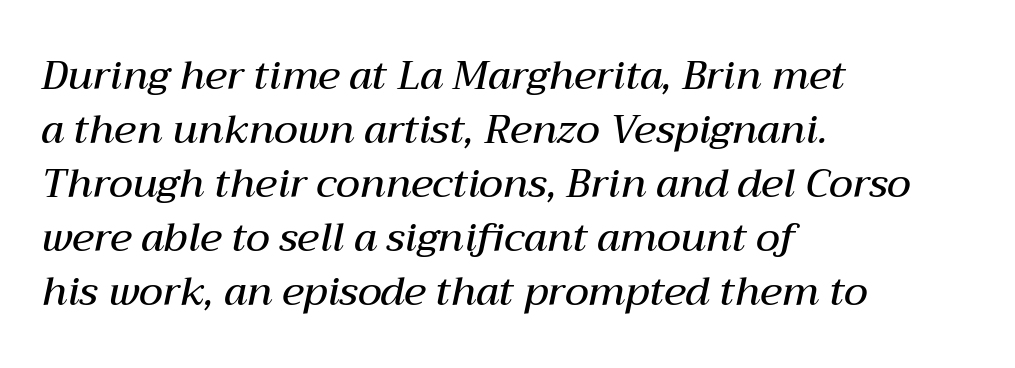
The image shows 40 px semibold type, italic (leaning right); set left-aligned, normal line spacing (1.35x), normal letter spacing, not underlined; medium stroke contrast and a medium x-height.
